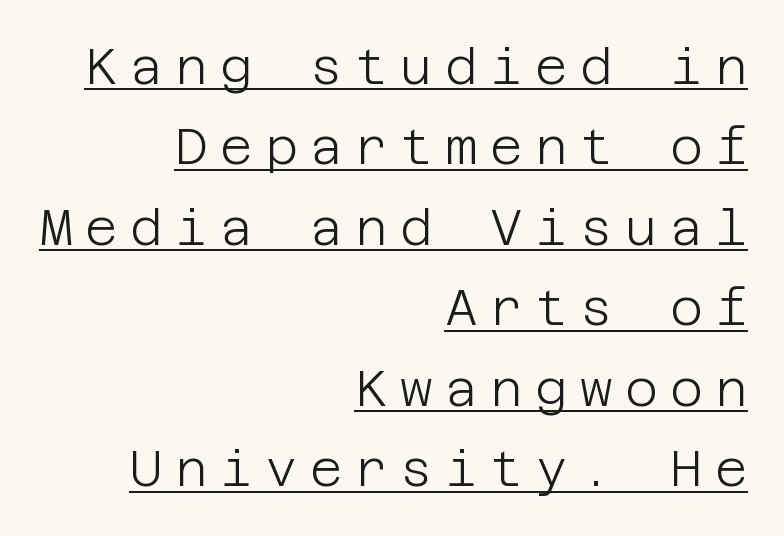
Q: Is the text bold? A: No.
Q: Is the text italic (slanted)? A: No, it is upright.
Q: Is the typeface a serif or a sans-serif typeface? A: Sans-serif.
Q: Is the text underlined? A: Yes.
Q: How is the paragraph aligned? A: Right-aligned.
Q: Is the spacing between letters normal or unusually wide? A: Unusually wide.
Q: Is the spacing between lines tight, normal or loose? A: Normal.
Q: Width (condensed, normal, or wide)? A: Normal.
Q: Stroke contrast? A: Low.
Q: x-height? A: Large.
